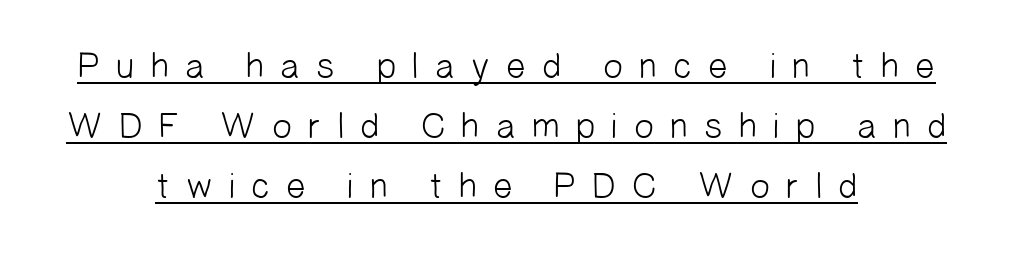
The image shows 36 px light sans-serif type; set centered, normal line spacing (1.66x), unusually wide letter spacing (+0.4 em), underlined; low stroke contrast and a medium x-height.
